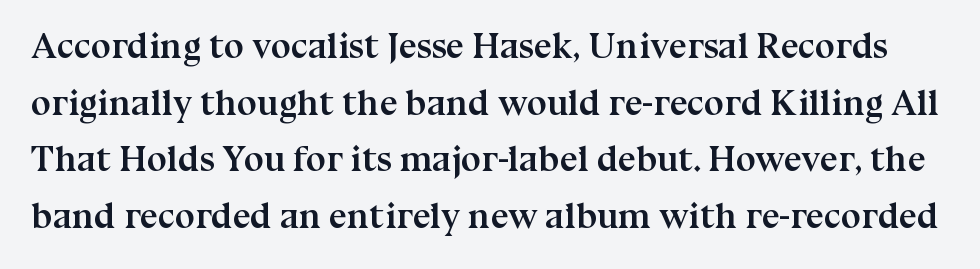
Q: Is the text bold? A: Yes.
Q: Is the text italic (slanted)? A: No, it is upright.
Q: Is the typeface a serif or a sans-serif typeface? A: Serif.
Q: Is the text underlined? A: No.
Q: Is the spacing between letters normal or unusually wide? A: Normal.
Q: Is the spacing between lines tight, normal or loose? A: Normal.
Q: Width (condensed, normal, or wide)? A: Normal.
Q: Stroke contrast? A: Medium.
Q: x-height? A: Medium.
Q: Monospaced? A: No.
